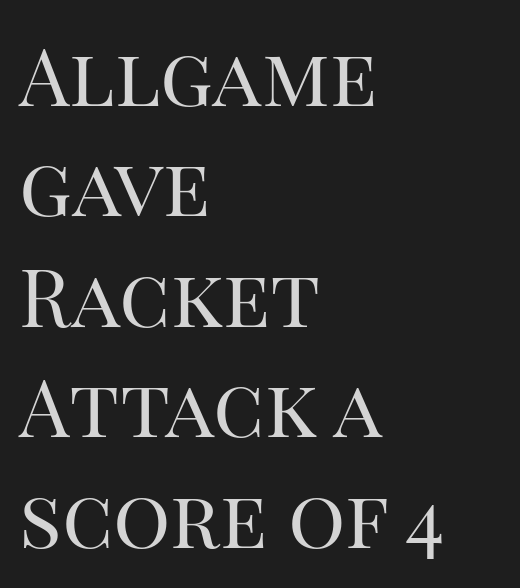
{"serif": "yes", "italic": "no", "bold": "no", "weight": "regular", "width": "normal", "stroke_contrast": "high", "x_height": "large", "monospaced": "no", "underline": "no", "align": "left", "line_spacing": "normal", "line_spacing_ratio": 1.38, "letter_spacing": "normal", "letter_spacing_em": 0.0, "glyph_px": 80}
